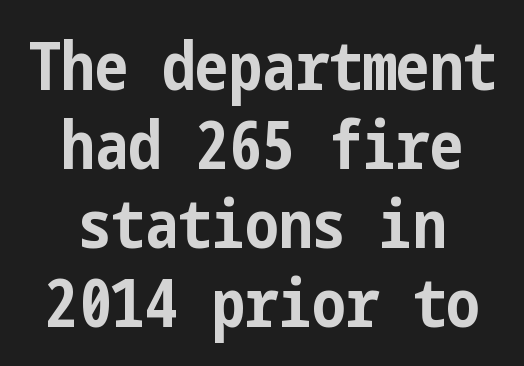
Q: Is the text bold? A: Yes.
Q: Is the text italic (slanted)? A: No, it is upright.
Q: Is the typeface a serif or a sans-serif typeface? A: Sans-serif.
Q: Is the text underlined? A: No.
Q: How is the paragraph aligned? A: Centered.
Q: Is the spacing between letters normal or unusually wide? A: Normal.
Q: Width (condensed, normal, or wide)? A: Condensed.
Q: Stroke contrast? A: Low.
Q: x-height? A: Medium.
